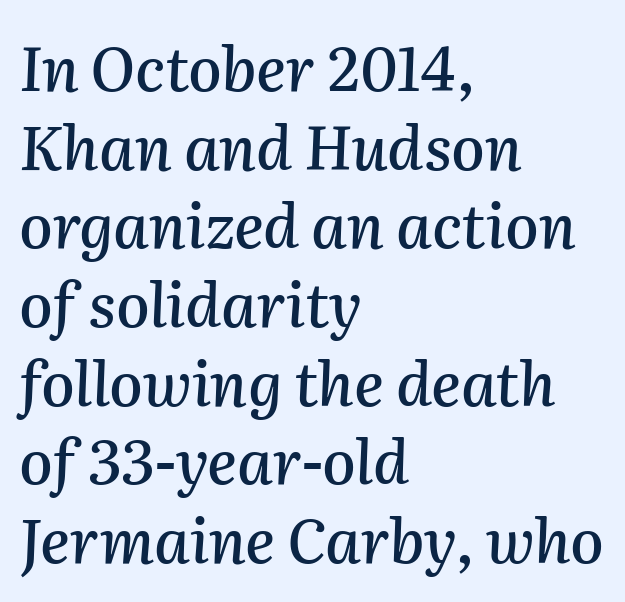
Q: Is the text italic (slanted)? A: Yes, it leans right by about 2 degrees.
Q: Is the text underlined? A: No.
Q: How is the paragraph aligned? A: Left-aligned.
Q: Is the spacing between letters normal or unusually wide? A: Normal.
Q: Is the spacing between lines tight, normal or loose? A: Normal.
Q: Width (condensed, normal, or wide)? A: Normal.
Q: Stroke contrast? A: Medium.
Q: x-height? A: Medium.
Q: Monospaced? A: No.
